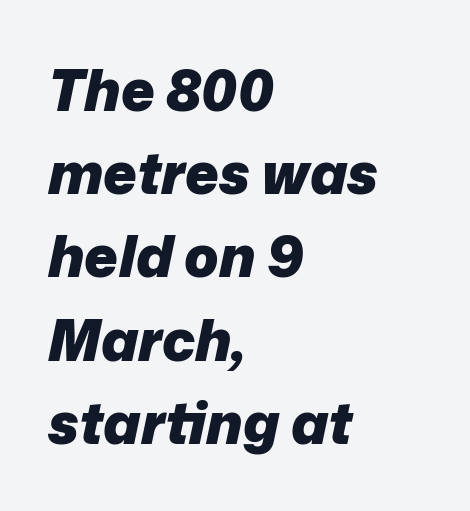
The image shows 57 px heavy type, italic (leaning right); set left-aligned, normal line spacing (1.46x), normal letter spacing, not underlined; low stroke contrast and a medium x-height.
